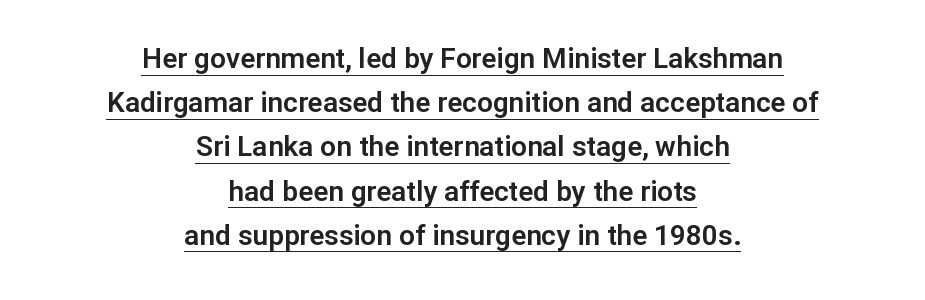
Q: Is the text italic (slanted)? A: No, it is upright.
Q: Is the typeface a serif or a sans-serif typeface? A: Sans-serif.
Q: Is the text underlined? A: Yes.
Q: How is the paragraph aligned? A: Centered.
Q: Is the spacing between letters normal or unusually wide? A: Normal.
Q: Is the spacing between lines tight, normal or loose? A: Normal.
Q: Width (condensed, normal, or wide)? A: Normal.
Q: Stroke contrast? A: Low.
Q: x-height? A: Medium.
Q: Monospaced? A: No.
